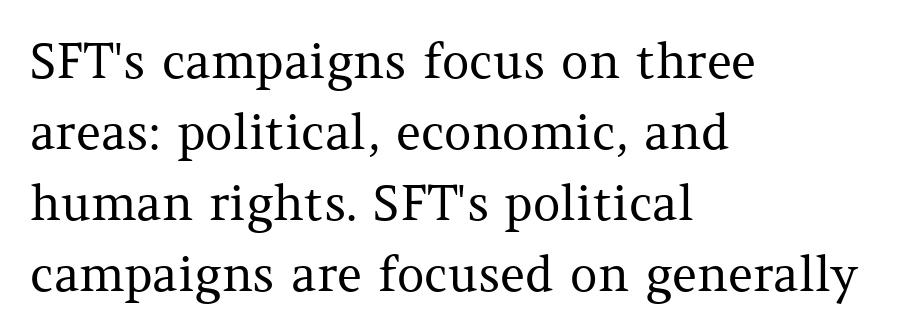
The image shows 48 px regular-weight serif type, upright; set left-aligned, normal line spacing (1.48x), normal letter spacing, not underlined; medium stroke contrast and a medium x-height.
